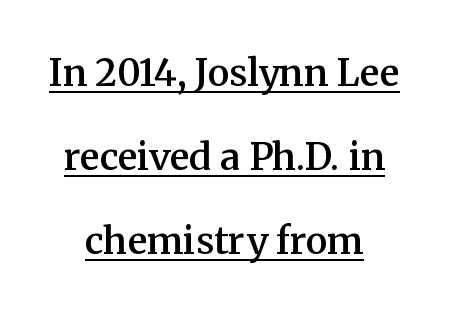
Q: Is the text bold? A: Semi-bold.
Q: Is the text italic (slanted)? A: No, it is upright.
Q: Is the typeface a serif or a sans-serif typeface? A: Serif.
Q: Is the text underlined? A: Yes.
Q: How is the paragraph aligned? A: Centered.
Q: Is the spacing between letters normal or unusually wide? A: Normal.
Q: Is the spacing between lines tight, normal or loose? A: Loose.
Q: Width (condensed, normal, or wide)? A: Normal.
Q: Stroke contrast? A: Medium.
Q: x-height? A: Medium.
Q: Monospaced? A: No.
